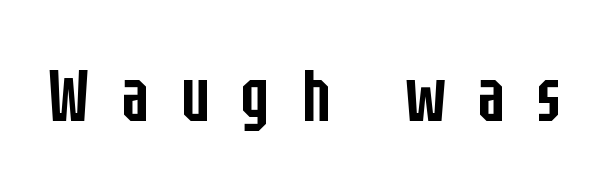
{"serif": "no", "italic": "no", "bold": "semi", "weight": "semibold", "width": "condensed", "stroke_contrast": "low", "x_height": "large", "monospaced": "no", "underline": "no", "letter_spacing": "wide", "letter_spacing_em": 0.44, "glyph_px": 73}
